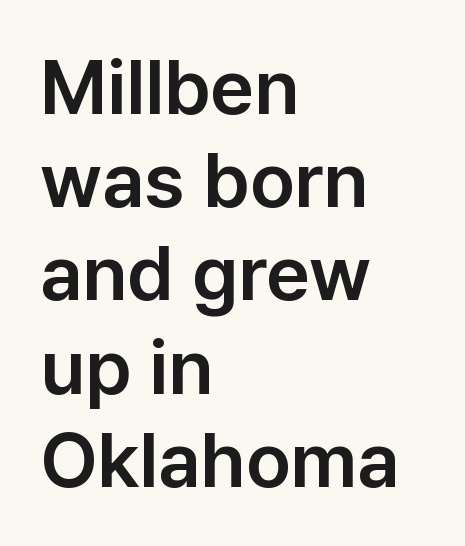
The image shows 77 px sans-serif type, upright; set left-aligned, line spacing 1.21x, normal letter spacing, not underlined; low stroke contrast and a medium x-height.
